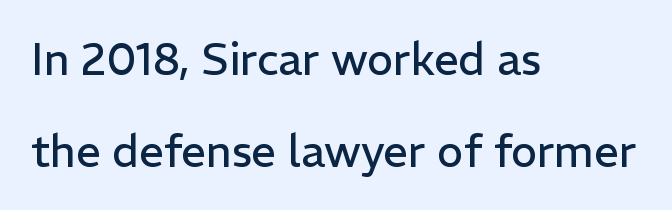
Q: Is the text bold? A: No.
Q: Is the text italic (slanted)? A: No, it is upright.
Q: Is the typeface a serif or a sans-serif typeface? A: Sans-serif.
Q: Is the text underlined? A: No.
Q: How is the paragraph aligned? A: Left-aligned.
Q: Is the spacing between letters normal or unusually wide? A: Normal.
Q: Is the spacing between lines tight, normal or loose? A: Loose.
Q: Width (condensed, normal, or wide)? A: Normal.
Q: Stroke contrast? A: Low.
Q: x-height? A: Medium.
Q: Monospaced? A: No.
